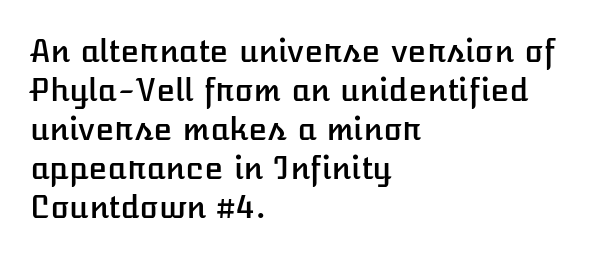
{"italic": "no", "width": "normal", "stroke_contrast": "low", "x_height": "medium", "monospaced": "no", "underline": "no", "align": "left", "line_spacing": "normal", "line_spacing_ratio": 1.26, "letter_spacing": "normal", "letter_spacing_em": 0.0, "glyph_px": 31}
